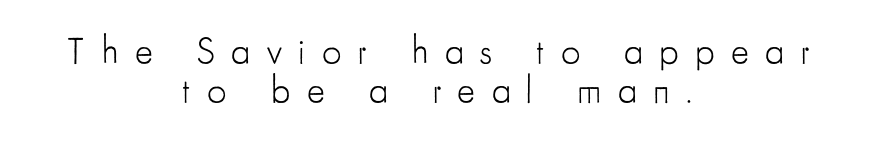
Underline: absent. Observe the absence of serifs on each vertical stroke in this sample. The line-height multiplier appears low, near solid setting. Someone cranked the tracking dial way up on this one. Nope, not italic — everything's standing straight.
